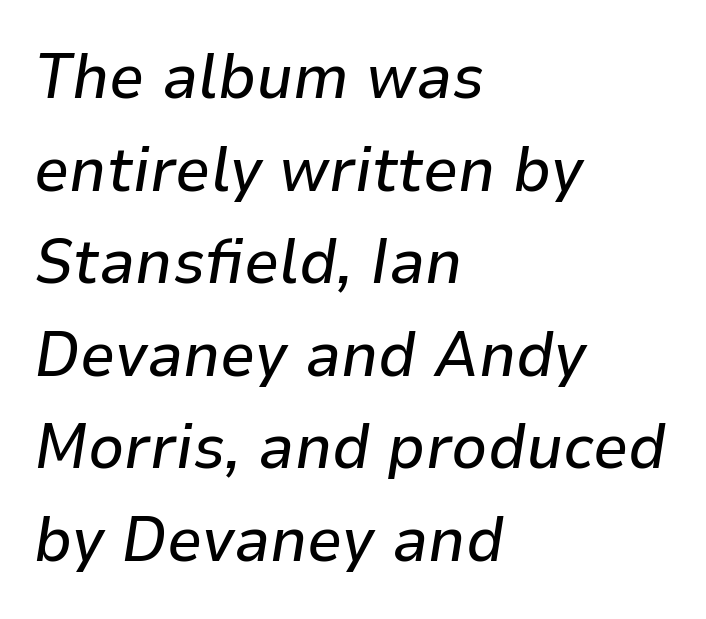
How would I describe the line gaps? Plain and ordinary. Is the type slanted? Yes — the strokes lean at a clear angle. One-word summary of the alignment: left. Plain, unruled lines of type.
